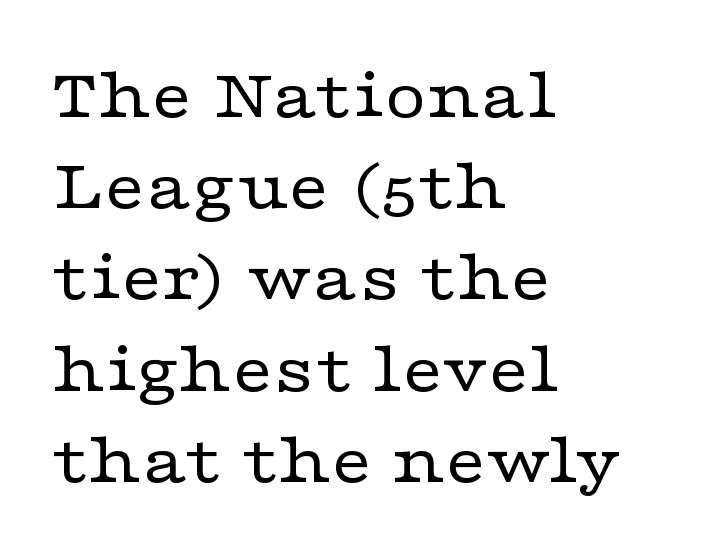
Each row of text sits above clean, open space. Layout note: lines flush left. Italic? Not at all — the glyphs are vertical. Is this a heavy cut? Hardly; it is regular or lighter.
